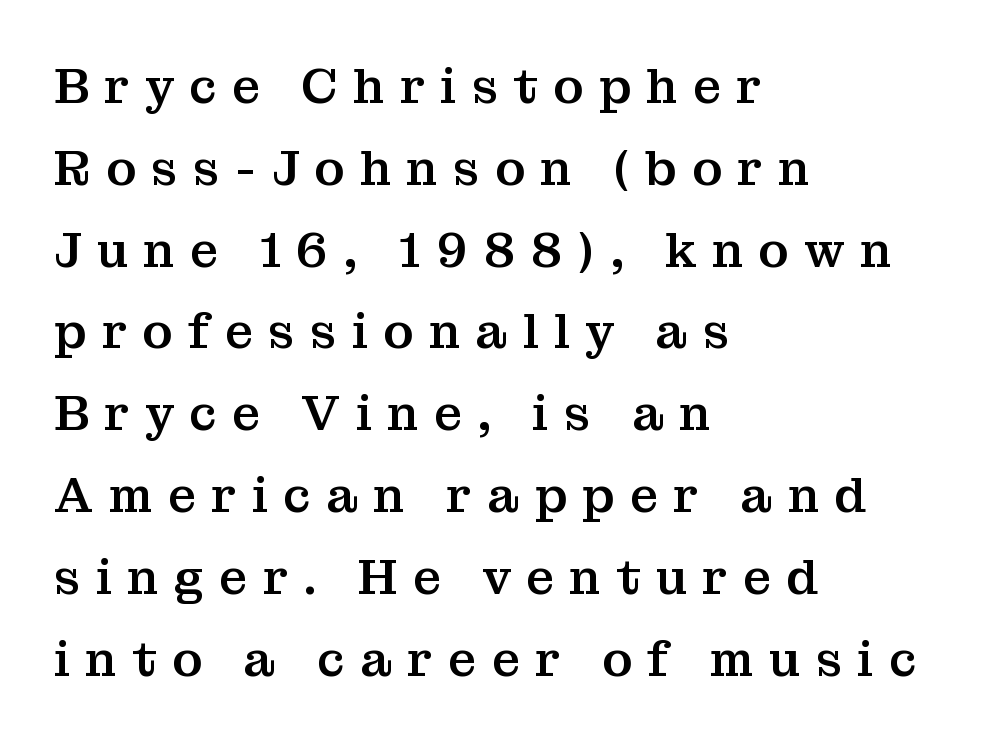
The image shows 49 px serif type, upright; set left-aligned, normal line spacing (1.67x), unusually wide letter spacing (+0.31 em), not underlined; medium stroke contrast and a medium x-height.
